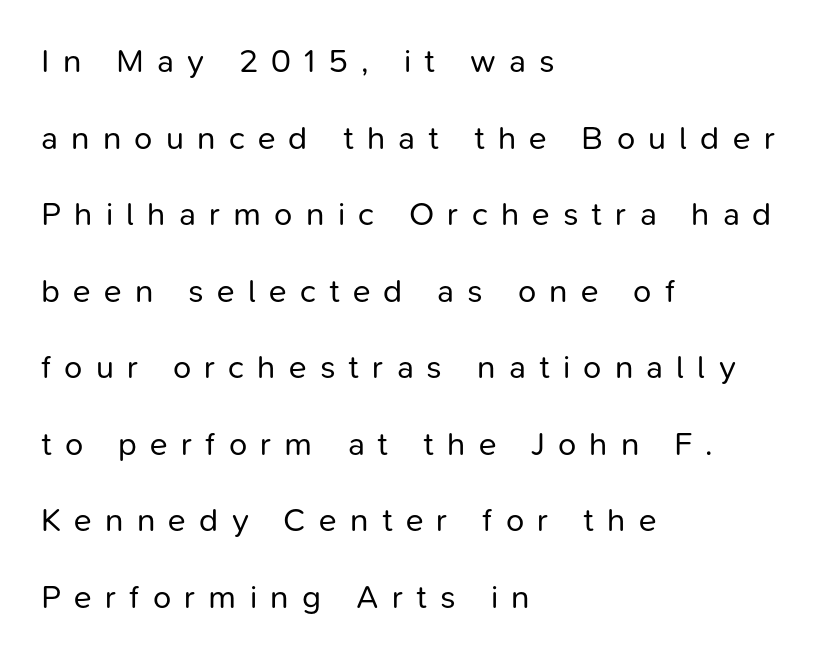
Reading down the column, the eye jumps a long way to each next line. Horizontal alignment here is leftward, the default for most running prose. Unlike a traditional serif, this face leaves its strokes unadorned. The face used here is proportionally spaced, like ordinary book or web type. Lines of text with bare space underneath.
